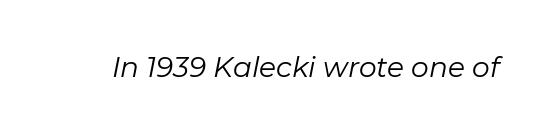
Underline: absent. Stem width sits at or under what a default text font uses. Rendered with sloped, italic letterforms. Is this a fixed-width face? No — the glyphs have proportional, varying widths. Each word holds together tightly as a unit, with standard inter-letter gaps.
